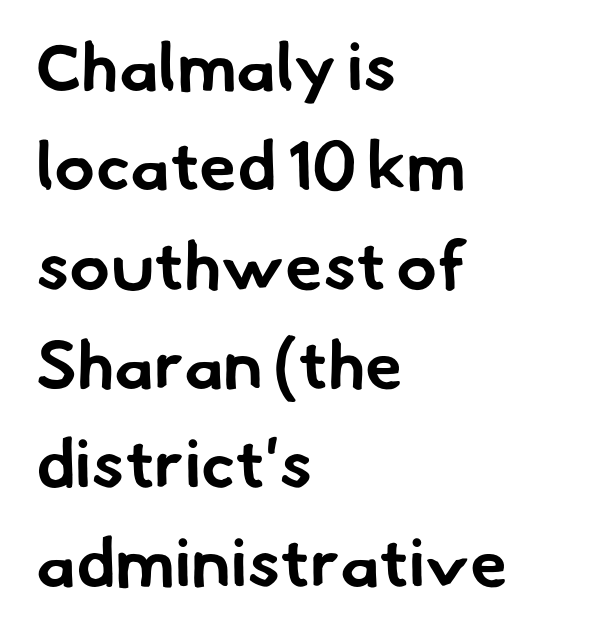
Beneath every word, the page is bare. The space between consecutive lines is moderate. Nobody touched the tracking dial on this one. Font category for this specimen: sans-serif.
